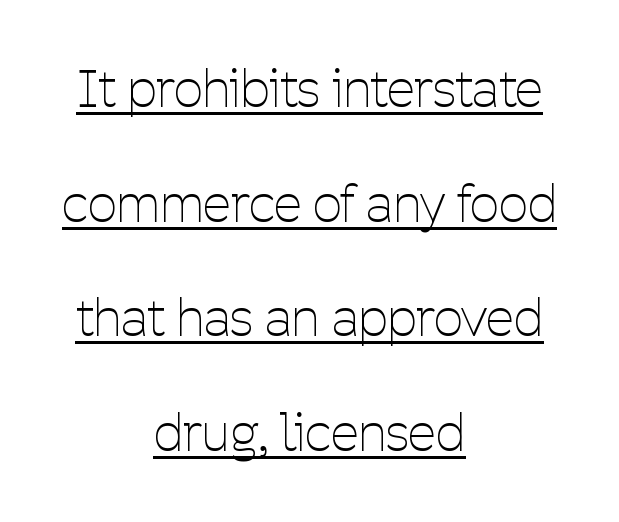
Does the leading feel generous? Absolutely, it's lavish. The specimen reads as upright at a glance. Layout note: lines centered. Honestly, the underline is the first thing you notice here.
